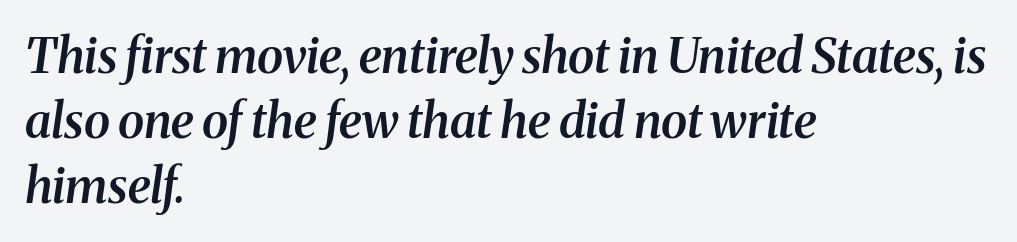
Q: Is the text bold? A: Semi-bold.
Q: Is the text italic (slanted)? A: Yes, it leans right by about 8 degrees.
Q: Is the typeface a serif or a sans-serif typeface? A: Serif.
Q: Is the text underlined? A: No.
Q: How is the paragraph aligned? A: Left-aligned.
Q: Is the spacing between letters normal or unusually wide? A: Normal.
Q: Is the spacing between lines tight, normal or loose? A: Normal.
Q: Width (condensed, normal, or wide)? A: Normal.
Q: Stroke contrast? A: Medium.
Q: x-height? A: Medium.
Q: Monospaced? A: No.
